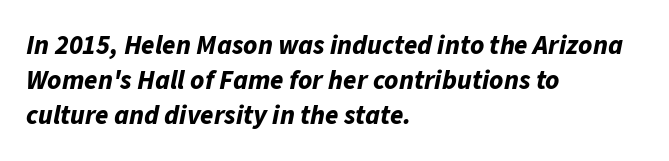
{"italic": "yes", "lean": "right", "slant_degrees": 11, "bold": "yes", "underline": "no", "align": "left", "line_spacing": "normal", "line_spacing_ratio": 1.29, "letter_spacing": "normal", "letter_spacing_em": 0.0, "glyph_px": 27}
